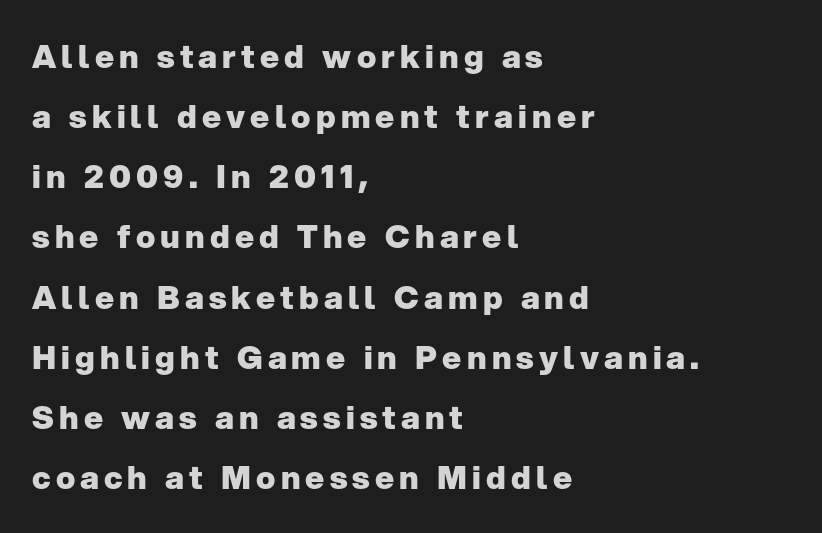
The passage is arranged the way most books set body copy — flush left. Examine the stroke ends and you'll find no serifs. Posture: upright roman. Varying glyph widths throughout — classic text-font behaviour. Descenders are the only things crossing below the line.
